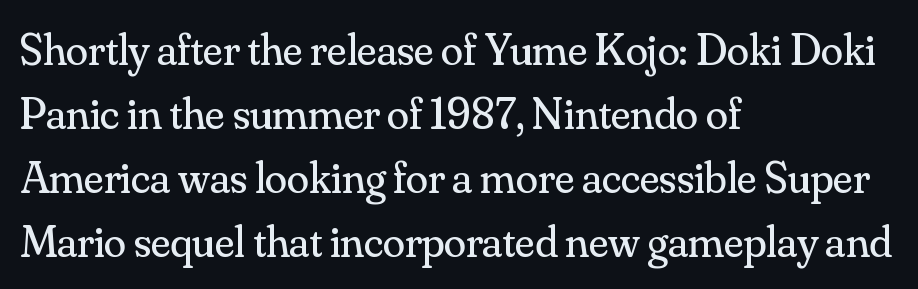
The image shows 45 px regular-weight serif type, upright; set left-aligned, normal line spacing (1.42x), normal letter spacing, not underlined; medium stroke contrast and a small x-height.
